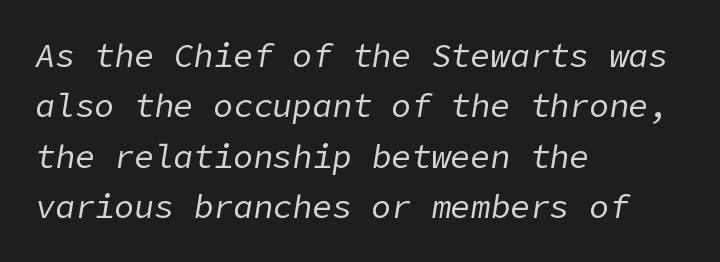
{"italic": "yes", "lean": "right", "slant_degrees": 9, "bold": "no", "weight": "regular", "width": "normal", "stroke_contrast": "low", "x_height": "medium", "underline": "no", "align": "left", "line_spacing": "normal", "line_spacing_ratio": 1.53, "letter_spacing": "normal", "letter_spacing_em": 0.0, "glyph_px": 33}
